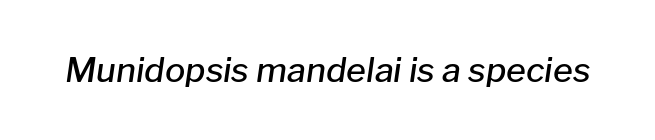
The image shows 34 px semibold type, italic (leaning right); set normal letter spacing, not underlined; low stroke contrast and a medium x-height.
